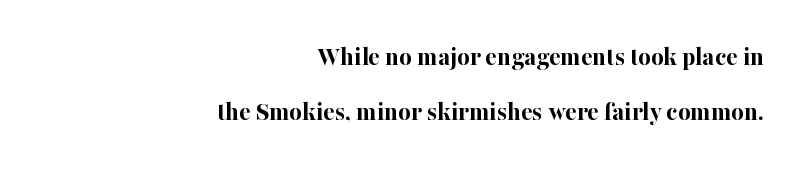
Q: Is the text bold? A: Yes.
Q: Is the text italic (slanted)? A: No, it is upright.
Q: Is the text underlined? A: No.
Q: How is the paragraph aligned? A: Right-aligned.
Q: Is the spacing between letters normal or unusually wide? A: Normal.
Q: Is the spacing between lines tight, normal or loose? A: Loose.
